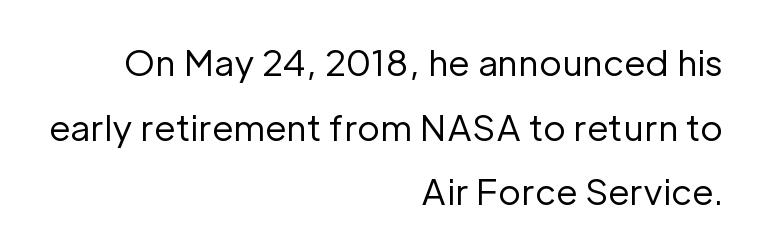
Ascenders rise straight up at ninety degrees. Typeset ragged left — the right edge is the straight one. Are there feet on the stems? There aren't — it's a sans. Inter-character spacing is left at the font's built-in metrics. Compared with a typical body face, this is equally light or lighter still. Here the designer chose a conventional face with non-uniform glyph widths.
